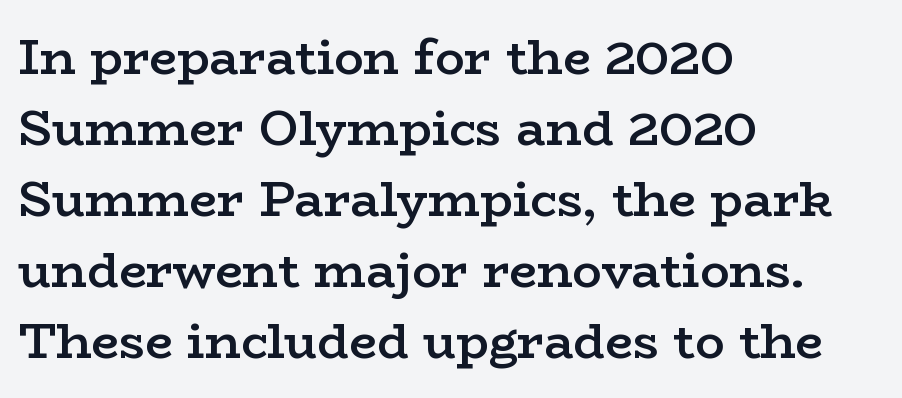
Q: Is the text bold? A: Semi-bold.
Q: Is the text italic (slanted)? A: No, it is upright.
Q: Is the typeface a serif or a sans-serif typeface? A: Serif.
Q: Is the text underlined? A: No.
Q: How is the paragraph aligned? A: Left-aligned.
Q: Is the spacing between letters normal or unusually wide? A: Normal.
Q: Is the spacing between lines tight, normal or loose? A: Normal.
Q: Width (condensed, normal, or wide)? A: Wide.
Q: Stroke contrast? A: Low.
Q: x-height? A: Medium.
Q: Monospaced? A: No.
